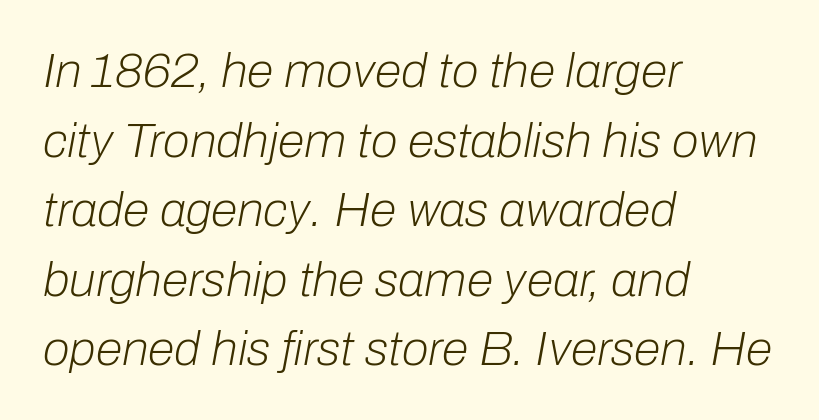
Does the leading feel generous? No, just average. Is the stroke heavy? The answer is a plain regular-or-lighter. Do the characters align in a grid? No, the font is proportional. Designer's note — italics engaged. Teacher's note: observe the even left margin — that is flush-left alignment. Descenders are the only things crossing below the line.
